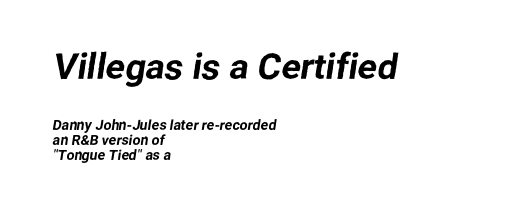
{"serif": "no", "width": "normal", "stroke_contrast": "low", "x_height": "medium", "monospaced": "no", "underline": "no", "align": "left", "line_spacing": "tight", "line_spacing_ratio": 1.07, "letter_spacing": "normal", "letter_spacing_em": 0.0, "larger_block": "first", "size_ratio": 2.57, "glyph_px": 36}
